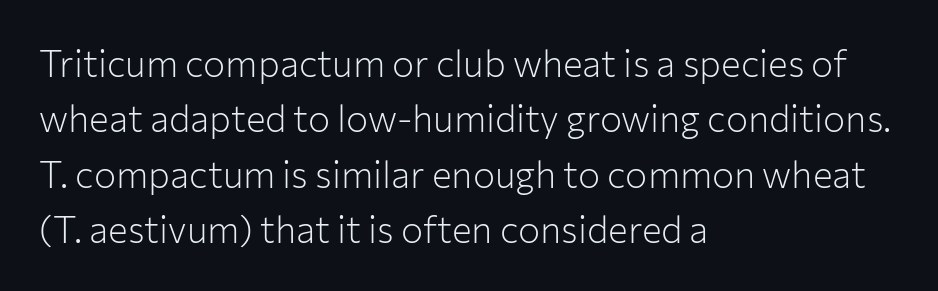
{"serif": "no", "italic": "no", "bold": "no", "weight": "light", "width": "normal", "stroke_contrast": "low", "x_height": "medium", "monospaced": "no", "underline": "no", "align": "left", "line_spacing": "normal", "line_spacing_ratio": 1.5, "letter_spacing": "normal", "letter_spacing_em": 0.0, "glyph_px": 37}
